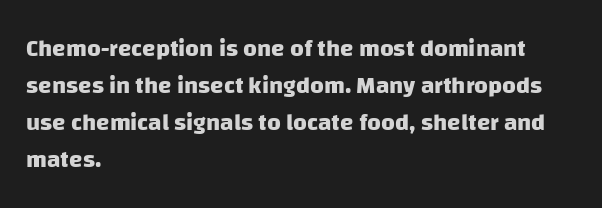
Caption: bold face, heavy strokes. The space between consecutive lines is moderate. A student would call this left alignment; a typographer would say flush left, rag right. Just letters on the line, the space beneath them empty.
